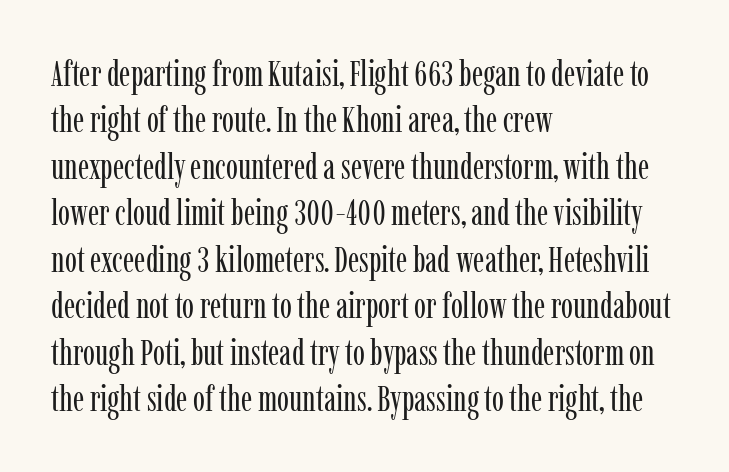
The typography opts for an upright posture over an oblique one. To sum up the face: it has serifs. Evenly set lines give the paragraph a standard silhouette. Glyph-to-glyph distance matches everyday printed text. The passage shown is not underscored anywhere. Note the varied advance widths — an 'i' is clearly narrower than an 'm'.
